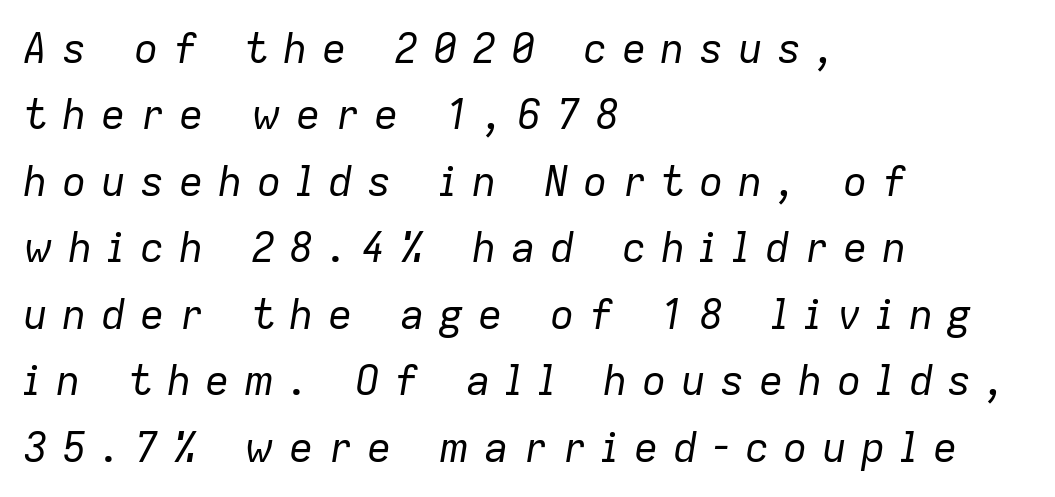
Q: Is the text bold? A: No.
Q: Is the text italic (slanted)? A: Yes, it leans right by about 9 degrees.
Q: Is the text underlined? A: No.
Q: How is the paragraph aligned? A: Left-aligned.
Q: Is the spacing between letters normal or unusually wide? A: Unusually wide.
Q: Is the spacing between lines tight, normal or loose? A: Normal.
Q: Width (condensed, normal, or wide)? A: Normal.
Q: Stroke contrast? A: Low.
Q: x-height? A: Medium.
Q: Monospaced? A: No.
